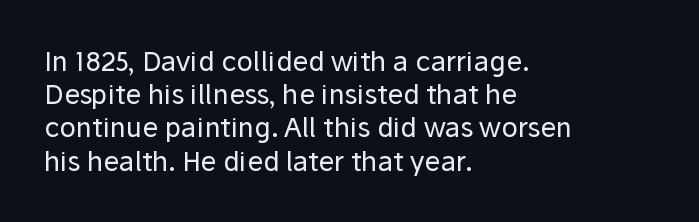
The image shows 27 px text type, upright; set left-aligned, line spacing 1.23x, normal letter spacing, not underlined.
